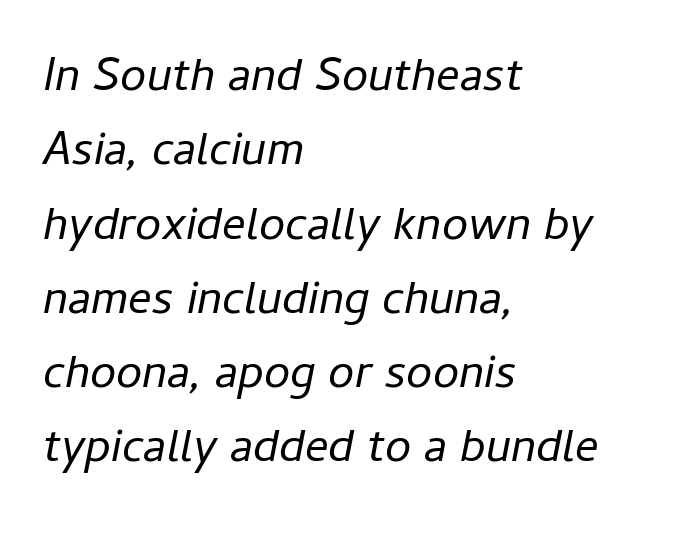
The image shows 47 px regular-weight type, italic (leaning right); set left-aligned, normal line spacing (1.58x), normal letter spacing, not underlined; low stroke contrast and a medium x-height.
